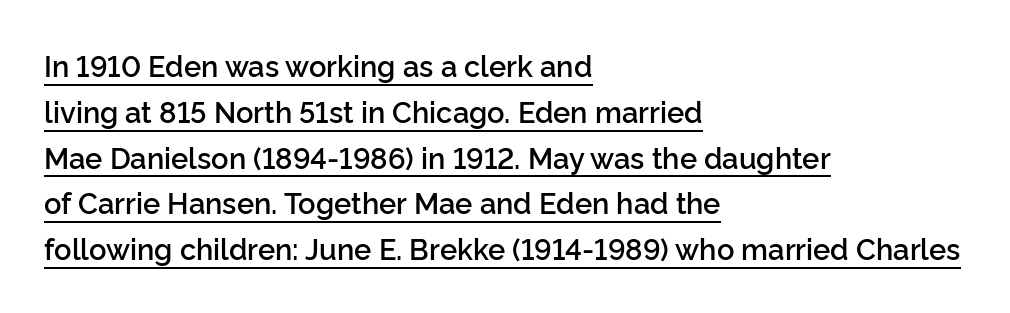
{"serif": "no", "italic": "no", "bold": "semi", "weight": "semibold", "width": "normal", "stroke_contrast": "low", "x_height": "medium", "monospaced": "no", "underline": "yes", "align": "left", "line_spacing": "normal", "line_spacing_ratio": 1.58, "letter_spacing": "normal", "letter_spacing_em": 0.0, "glyph_px": 29}
